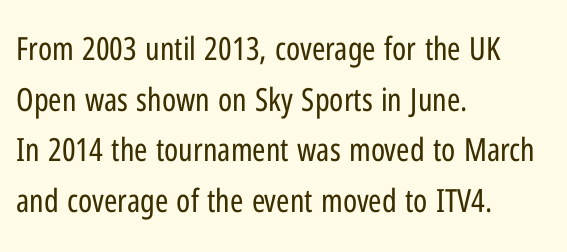
The image shows 32 px regular-weight, condensed sans-serif type, upright; set left-aligned, normal line spacing (1.58x), normal letter spacing, not underlined; low stroke contrast and a medium x-height.
